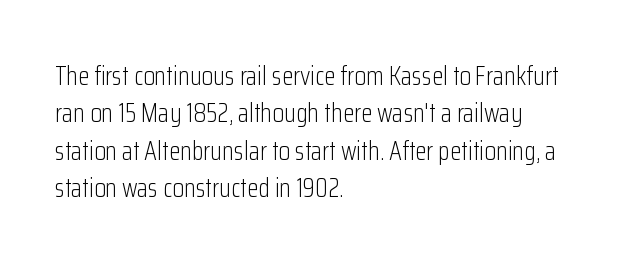
Is the letter spacing exaggerated? No — it looks like the ordinary default. This block has exactly the height ordinary leading produces. This is the regular roman posture of the typeface. Weight: not bold — regular or lighter.
